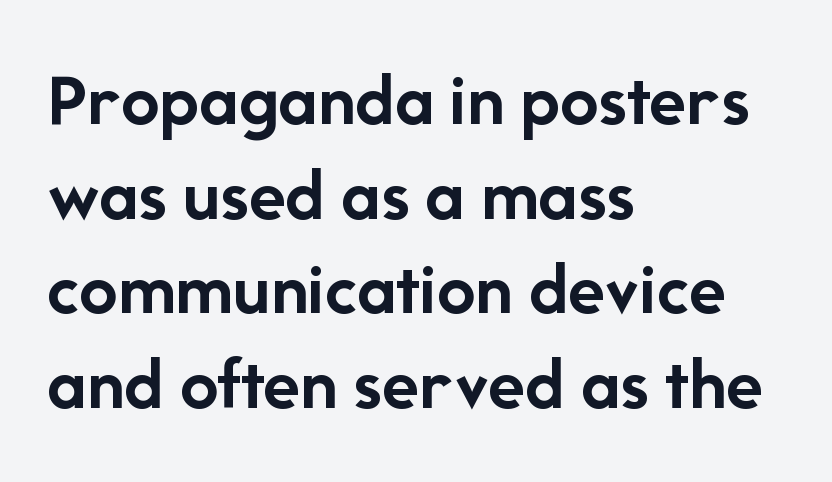
Q: Is the text bold? A: Yes.
Q: Is the text italic (slanted)? A: No, it is upright.
Q: Is the typeface a serif or a sans-serif typeface? A: Sans-serif.
Q: Is the text underlined? A: No.
Q: How is the paragraph aligned? A: Left-aligned.
Q: Is the spacing between letters normal or unusually wide? A: Normal.
Q: Width (condensed, normal, or wide)? A: Normal.
Q: Stroke contrast? A: Low.
Q: x-height? A: Medium.
Q: Monospaced? A: No.
